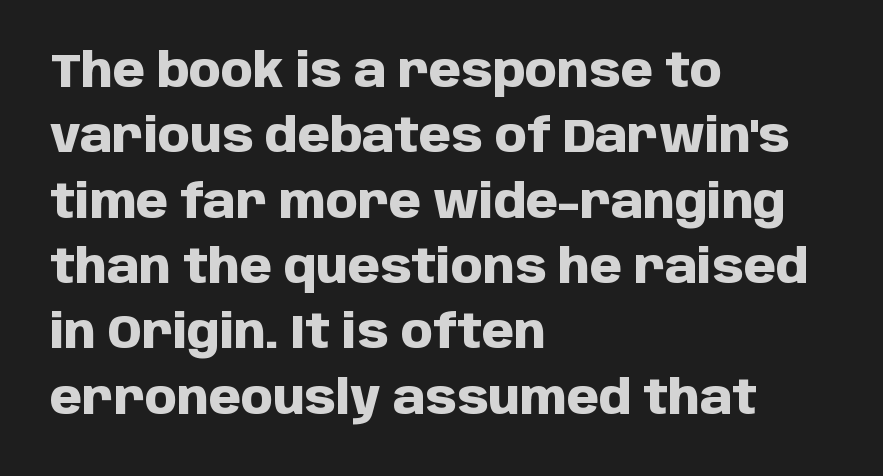
{"serif": "no", "italic": "no", "bold": "yes", "weight": "heavy", "width": "normal", "stroke_contrast": "low", "x_height": "large", "monospaced": "no", "underline": "no", "align": "left", "line_spacing": "normal", "line_spacing_ratio": 1.42, "letter_spacing": "normal", "letter_spacing_em": 0.0, "glyph_px": 46}
